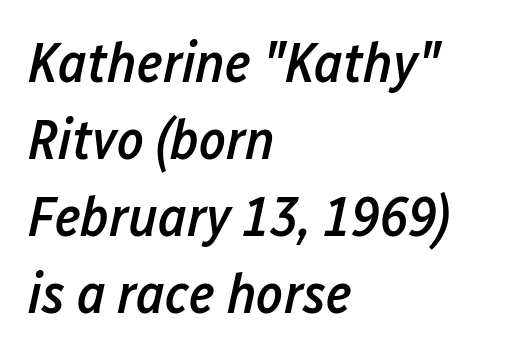
A typesetter would call this proportional, since set widths differ per character. The typesetter chose a ragged-right arrangement here. The passage shown has conventional tracking throughout. Normally led — the rows are evenly, conventionally spaced.
